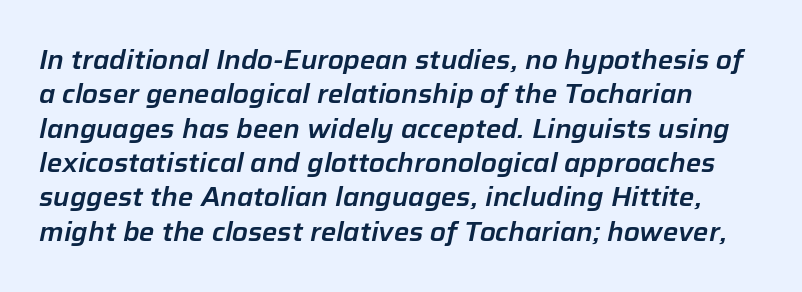
The rendering uses a moderate line-height, typical for paragraphs. You could call the tracking neutral — neither tight nor loose. Letters rest on an invisible, unmarked baseline. Designer's note — italics engaged.
